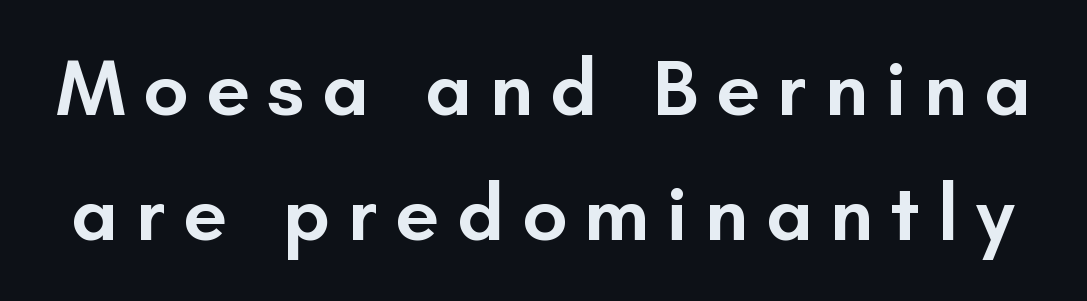
The image shows 79 px semibold sans-serif type, upright; set normal line spacing (1.58x), unusually wide letter spacing (+0.22 em), not underlined; low stroke contrast and a small x-height.
